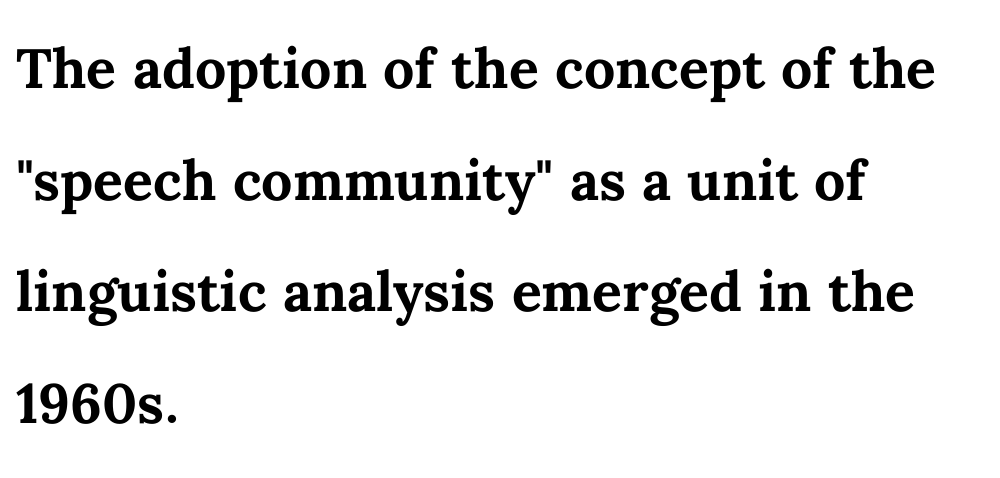
{"italic": "no", "bold": "yes", "weight": "semibold", "width": "normal", "stroke_contrast": "medium", "x_height": "medium", "monospaced": "no", "underline": "no", "align": "left", "line_spacing": "normal", "line_spacing_ratio": 1.51, "letter_spacing": "normal", "letter_spacing_em": 0.0, "glyph_px": 74}
